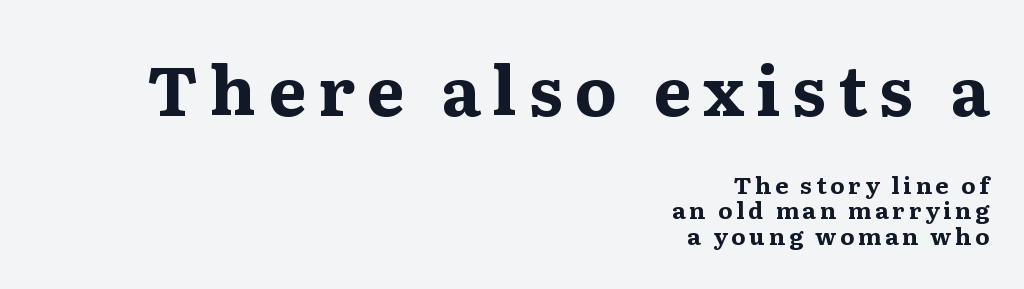
Q: Is the text bold? A: Yes.
Q: Is the text italic (slanted)? A: No, it is upright.
Q: Is the typeface a serif or a sans-serif typeface? A: Serif.
Q: Is the text underlined? A: No.
Q: How is the paragraph aligned? A: Right-aligned.
Q: Is the spacing between lines tight, normal or loose? A: Tight.
Q: Which block of text is set in a larger size, the first (top) or the second (bottom)? A: The first (top) one.
Q: Width (condensed, normal, or wide)? A: Wide.
Q: Stroke contrast? A: Medium.
Q: x-height? A: Medium.
Q: Monospaced? A: No.
